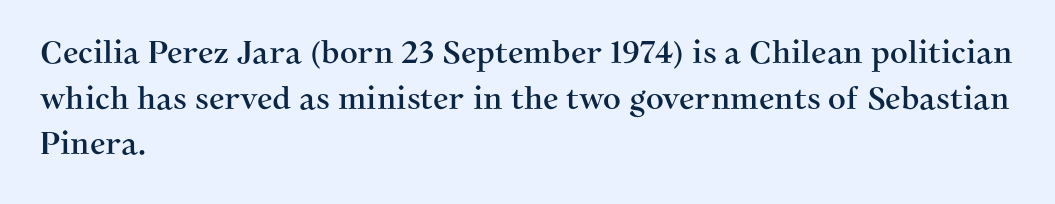
Baseline-to-baseline distance is the conventional proportion of letter height. Does the type have serifs? Yes, each stem ends in a small foot. Do the characters align in a grid? No, the font is proportional. The words here are not underlined.
